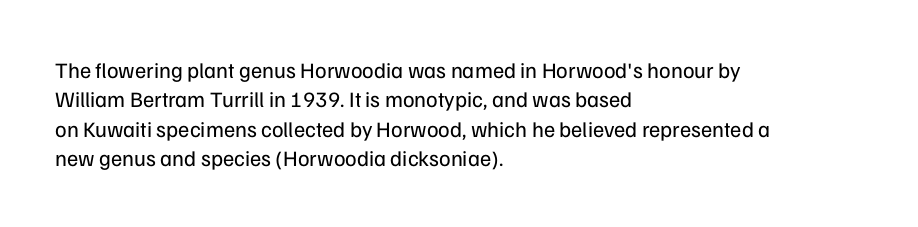
Q: Is the text bold? A: No.
Q: Is the text italic (slanted)? A: No, it is upright.
Q: Is the text underlined? A: No.
Q: How is the paragraph aligned? A: Left-aligned.
Q: Is the spacing between letters normal or unusually wide? A: Normal.
Q: Is the spacing between lines tight, normal or loose? A: Normal.
